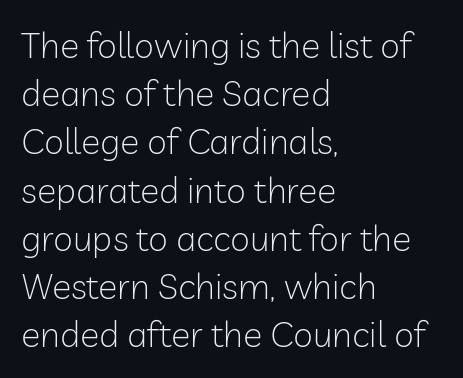
{"serif": "no", "italic": "no", "bold": "no", "weight": "light", "width": "normal", "stroke_contrast": "low", "x_height": "medium", "monospaced": "no", "underline": "no", "align": "left", "line_spacing": "normal", "line_spacing_ratio": 1.34, "letter_spacing": "normal", "letter_spacing_em": 0.0, "glyph_px": 36}
